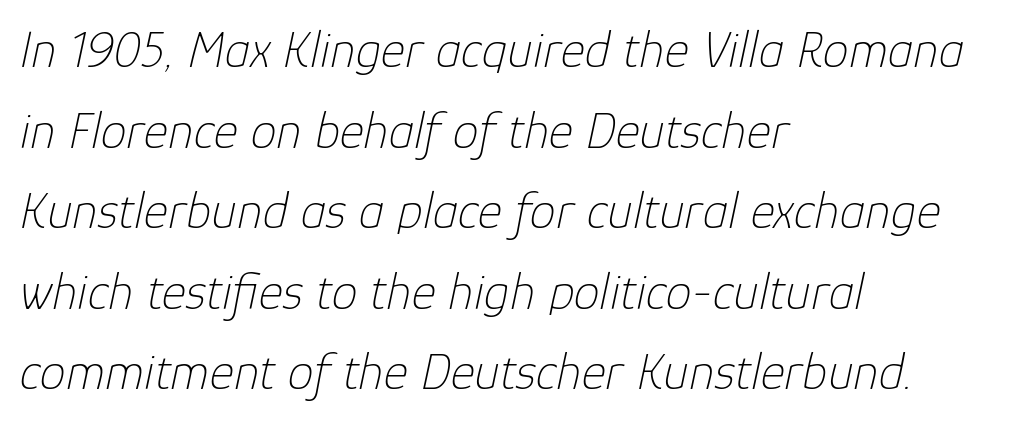
Caption: standard tracking, unaltered. The font sits on the lighter half of the weight spectrum, regular included. The specimen reads as italic at a glance. Words float on clear page, feet unadorned.
